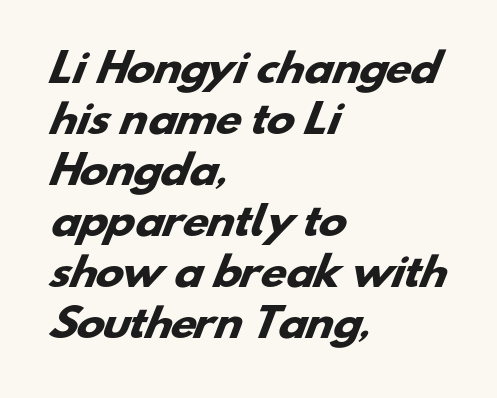
{"serif": "no", "bold": "yes", "weight": "heavy", "width": "wide", "stroke_contrast": "low", "x_height": "small", "monospaced": "no", "underline": "no", "align": "left", "line_spacing": "normal", "line_spacing_ratio": 1.34, "letter_spacing": "normal", "letter_spacing_em": 0.0, "glyph_px": 38}
